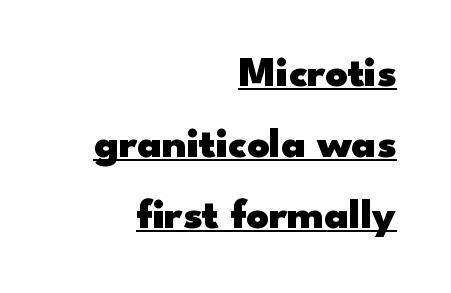
A typesetter would call this proportional, since set widths differ per character. Every stem runs plumb, perpendicular to the baseline. Horizontally, the lines are justified to the trailing edge only. The glyphs have the mass of a bold cut. A rule runs beneath these lines of type. Rows of type keep a routine distance in the vertical direction.
